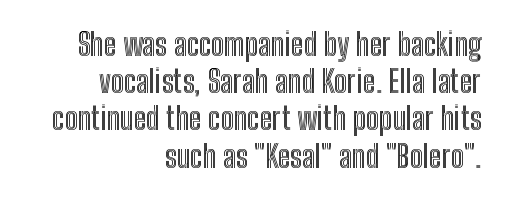
The image shows 31 px condensed type, upright; set right-aligned, line spacing 1.2x, normal letter spacing, not underlined; a medium x-height.
